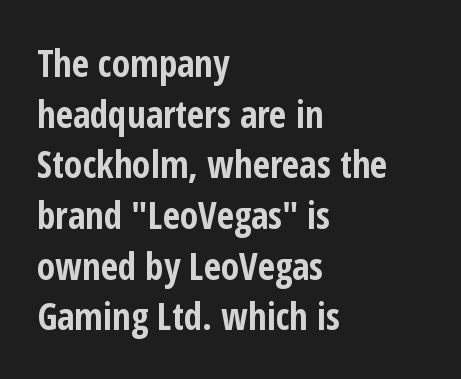
The rendering keeps characters at their native spacing. Beneath every word, the page is bare. Do the characters align in a grid? No, the font is proportional. Caption: bold face, heavy strokes. To sum up the face: it is a sans, with no serifs.
